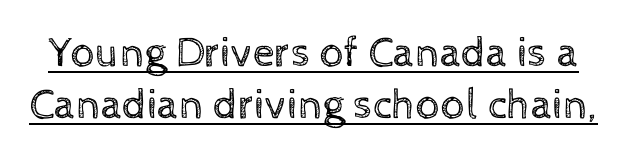
Q: Is the text bold? A: No.
Q: Is the text italic (slanted)? A: No, it is upright.
Q: Is the text underlined? A: Yes.
Q: Is the spacing between letters normal or unusually wide? A: Normal.
Q: Width (condensed, normal, or wide)? A: Normal.
Q: x-height? A: Medium.
Q: Monospaced? A: No.
